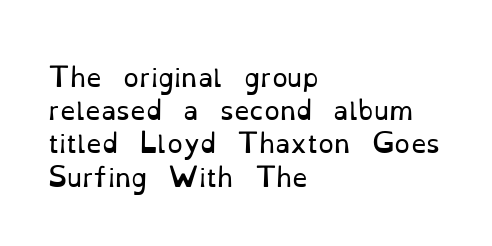
These lines sit exactly where default settings would place them. Decoration check: the copy has no underline. The typeface has the unassuming heft of standard copy or less. Horizontal alignment here is leftward, the default for most running prose.
